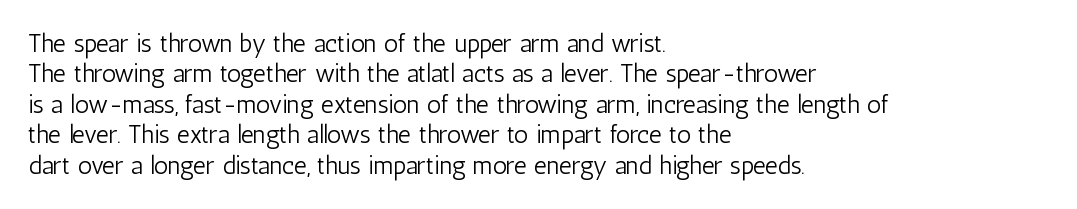
Q: Is the text bold? A: No.
Q: Is the text italic (slanted)? A: No, it is upright.
Q: Is the text underlined? A: No.
Q: How is the paragraph aligned? A: Left-aligned.
Q: Is the spacing between letters normal or unusually wide? A: Normal.
